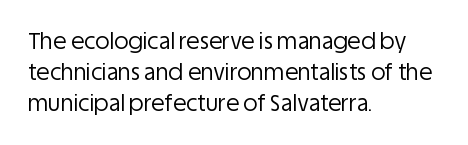
The image shows 22 px text type, upright; set left-aligned, normal line spacing (1.4x), normal letter spacing, not underlined.
